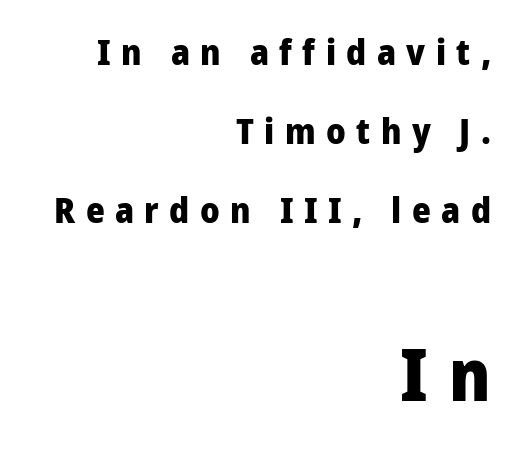
The image shows 73 px heavy sans-serif type, upright; set right-aligned, loose line spacing (2.2x), unusually wide letter spacing (+0.29 em), not underlined; the second (bottom) block is 2.03x larger; low stroke contrast and a medium x-height.
